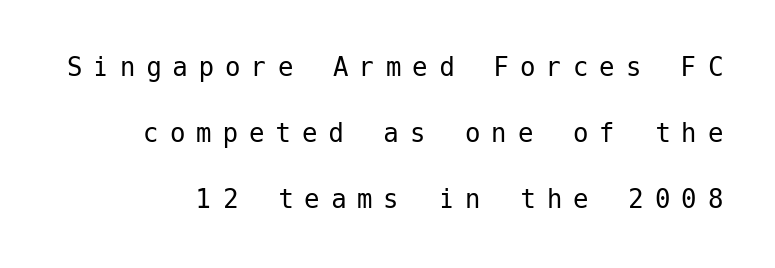
Q: Is the text bold? A: No.
Q: Is the text italic (slanted)? A: No, it is upright.
Q: Is the typeface a serif or a sans-serif typeface? A: Sans-serif.
Q: Is the text underlined? A: No.
Q: Is the spacing between letters normal or unusually wide? A: Unusually wide.
Q: Is the spacing between lines tight, normal or loose? A: Loose.
Q: Width (condensed, normal, or wide)? A: Normal.
Q: Stroke contrast? A: Low.
Q: x-height? A: Medium.
